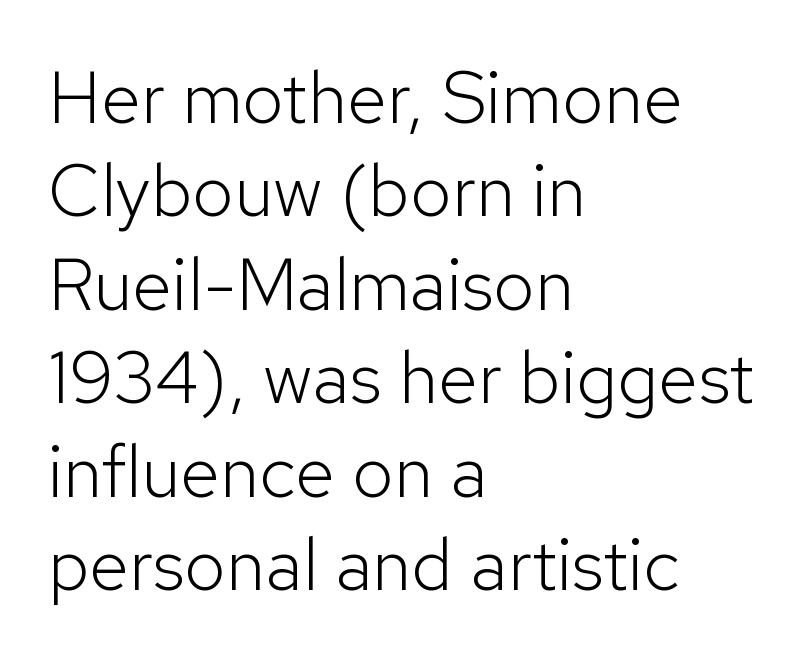
Q: Is the text bold? A: No.
Q: Is the text italic (slanted)? A: No, it is upright.
Q: Is the typeface a serif or a sans-serif typeface? A: Sans-serif.
Q: Is the text underlined? A: No.
Q: How is the paragraph aligned? A: Left-aligned.
Q: Is the spacing between letters normal or unusually wide? A: Normal.
Q: Is the spacing between lines tight, normal or loose? A: Normal.
Q: Width (condensed, normal, or wide)? A: Normal.
Q: Stroke contrast? A: Low.
Q: x-height? A: Medium.
Q: Monospaced? A: No.
